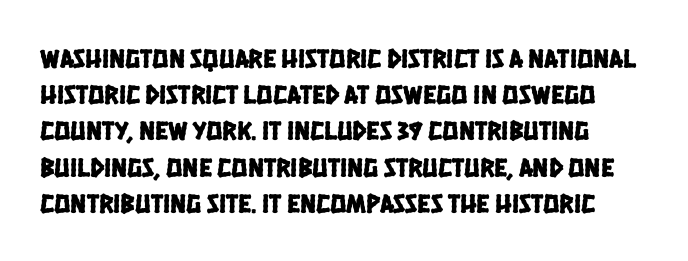
{"underline": "no", "line_spacing": "normal", "line_spacing_ratio": 1.34, "letter_spacing": "normal", "letter_spacing_em": 0.0, "glyph_px": 27}
